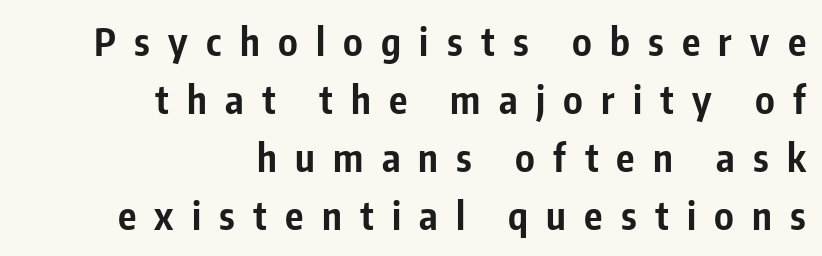
Q: Is the text bold? A: Yes.
Q: Is the text italic (slanted)? A: No, it is upright.
Q: Is the typeface a serif or a sans-serif typeface? A: Sans-serif.
Q: Is the text underlined? A: No.
Q: How is the paragraph aligned? A: Right-aligned.
Q: Is the spacing between letters normal or unusually wide? A: Unusually wide.
Q: Is the spacing between lines tight, normal or loose? A: Normal.
Q: Width (condensed, normal, or wide)? A: Condensed.
Q: Stroke contrast? A: Low.
Q: x-height? A: Medium.
Q: Monospaced? A: No.
